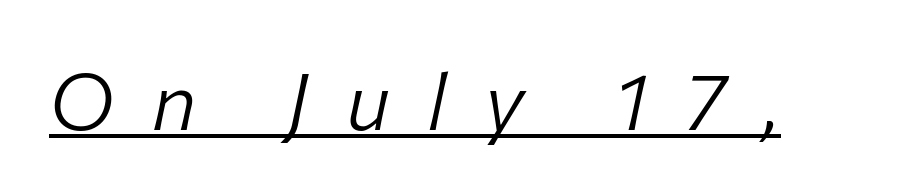
Q: Is the text bold? A: No.
Q: Is the text italic (slanted)? A: Yes, it leans right by about 12 degrees.
Q: Is the text underlined? A: Yes.
Q: Is the spacing between letters normal or unusually wide? A: Unusually wide.
Q: Width (condensed, normal, or wide)? A: Normal.
Q: Stroke contrast? A: Low.
Q: x-height? A: Medium.
Q: Monospaced? A: No.
